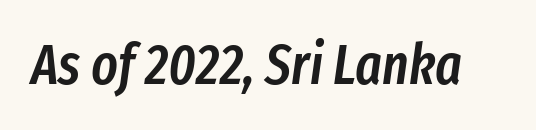
The image shows 56 px semibold, condensed type, italic (leaning right); set normal letter spacing, not underlined; low stroke contrast and a medium x-height.
